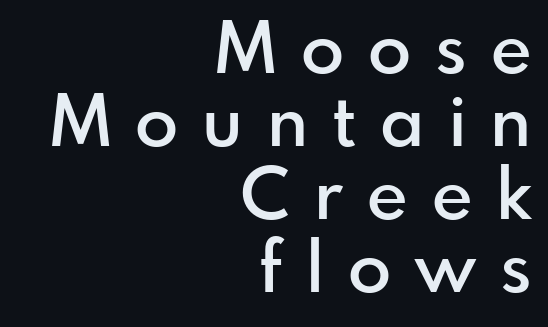
The image shows 71 px semibold sans-serif type, upright; set right-aligned, tight line spacing (1.03x), unusually wide letter spacing (+0.34 em), not underlined; low stroke contrast and a small x-height.
